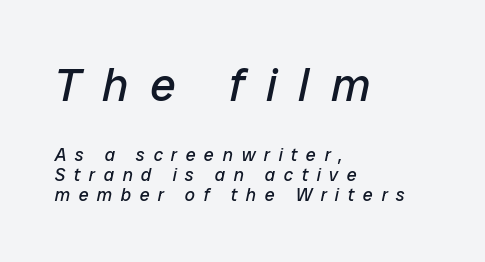
Q: Is the text bold? A: No.
Q: Is the text italic (slanted)? A: Yes, it leans right by about 12 degrees.
Q: Is the text underlined? A: No.
Q: How is the paragraph aligned? A: Left-aligned.
Q: Is the spacing between letters normal or unusually wide? A: Unusually wide.
Q: Is the spacing between lines tight, normal or loose? A: Tight.
Q: Which block of text is set in a larger size, the first (top) or the second (bottom)? A: The first (top) one.
Q: Width (condensed, normal, or wide)? A: Normal.
Q: Stroke contrast? A: Low.
Q: x-height? A: Medium.
Q: Monospaced? A: No.
